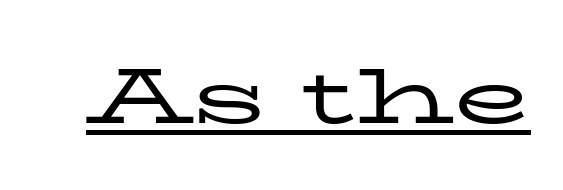
No letter is thick-stroked: the sample isn't bold. Small tapered or slab feet sit at the stroke ends, so this counts as serif. Compared with undecorated copy, this sample adds a rule below the words. Varying glyph widths throughout — classic text-font behaviour. Does extra space separate the letters? No, they use regular spacing.
